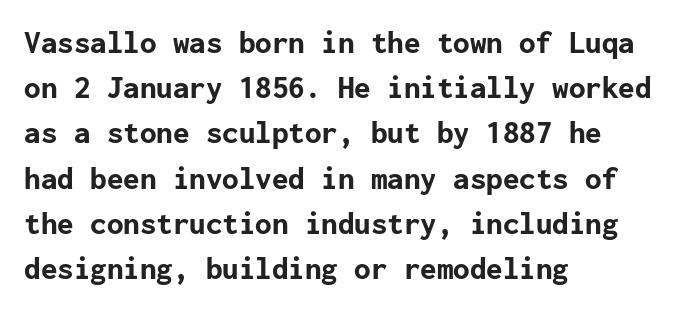
Notice how the stems are strictly vertical — no italics here. The face used here is a sans, in the tradition of grotesques and geometrics. The passage shown has conventional tracking throughout. The passage shown stacks its lines at a standard gap.
